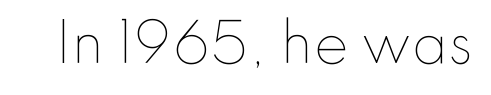
{"italic": "no", "bold": "no", "weight": "thin", "width": "normal", "stroke_contrast": "low", "x_height": "small", "monospaced": "no", "underline": "no", "letter_spacing": "normal", "letter_spacing_em": 0.0, "glyph_px": 52}
